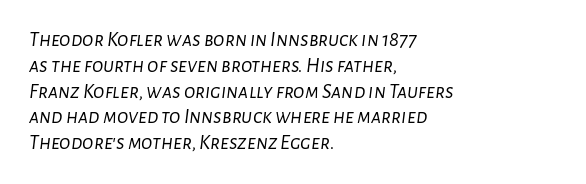
{"italic": "yes", "lean": "right", "slant_degrees": 7, "bold": "no", "underline": "no", "align": "left", "line_spacing_ratio": 1.23, "letter_spacing": "normal", "letter_spacing_em": 0.0, "glyph_px": 21}
